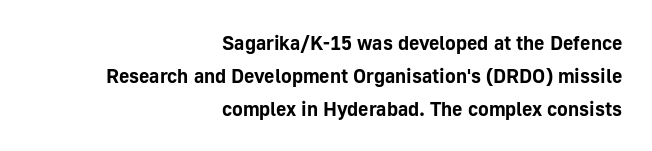
Q: Is the text bold? A: Yes.
Q: Is the text italic (slanted)? A: No, it is upright.
Q: Is the text underlined? A: No.
Q: How is the paragraph aligned? A: Right-aligned.
Q: Is the spacing between letters normal or unusually wide? A: Normal.
Q: Is the spacing between lines tight, normal or loose? A: Normal.
